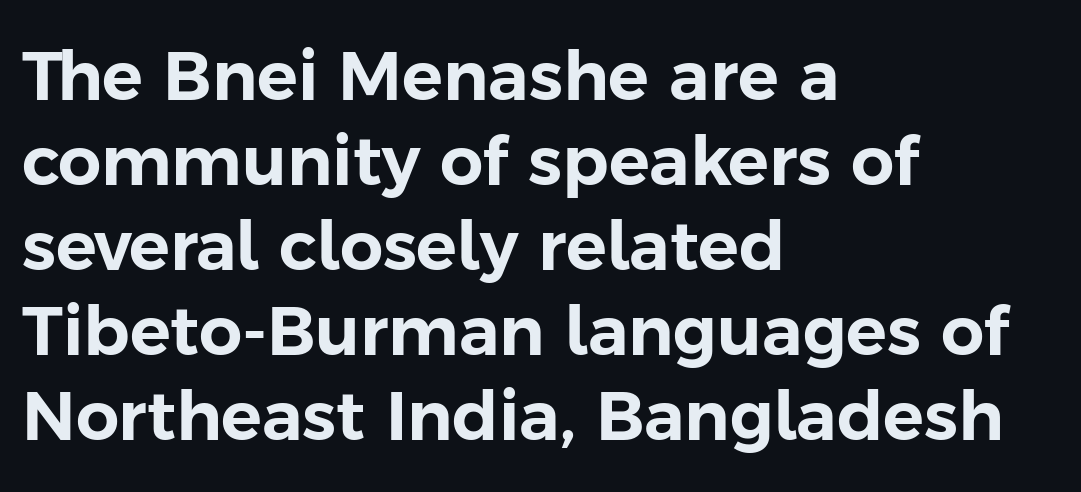
Q: Is the text italic (slanted)? A: No, it is upright.
Q: Is the typeface a serif or a sans-serif typeface? A: Sans-serif.
Q: Is the text underlined? A: No.
Q: How is the paragraph aligned? A: Left-aligned.
Q: Is the spacing between letters normal or unusually wide? A: Normal.
Q: Is the spacing between lines tight, normal or loose? A: Normal.
Q: Width (condensed, normal, or wide)? A: Normal.
Q: Stroke contrast? A: Low.
Q: x-height? A: Medium.
Q: Monospaced? A: No.
